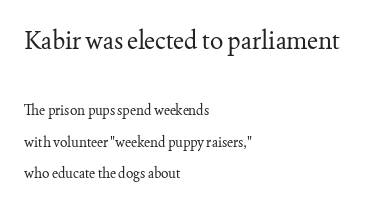
{"italic": "no", "bold": "no", "underline": "no", "align": "left", "line_spacing": "loose", "line_spacing_ratio": 2.27, "letter_spacing": "normal", "letter_spacing_em": 0.0, "larger_block": "first", "size_ratio": 1.79, "glyph_px": 25}
